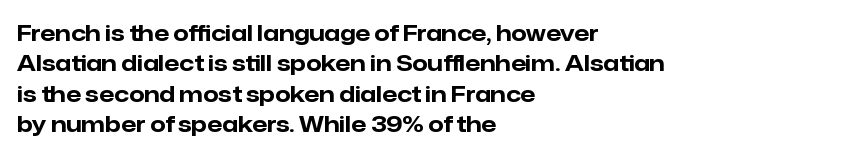
Q: Is the text bold? A: Yes.
Q: Is the text italic (slanted)? A: No, it is upright.
Q: Is the text underlined? A: No.
Q: How is the paragraph aligned? A: Left-aligned.
Q: Is the spacing between letters normal or unusually wide? A: Normal.
Q: Is the spacing between lines tight, normal or loose? A: Normal.
